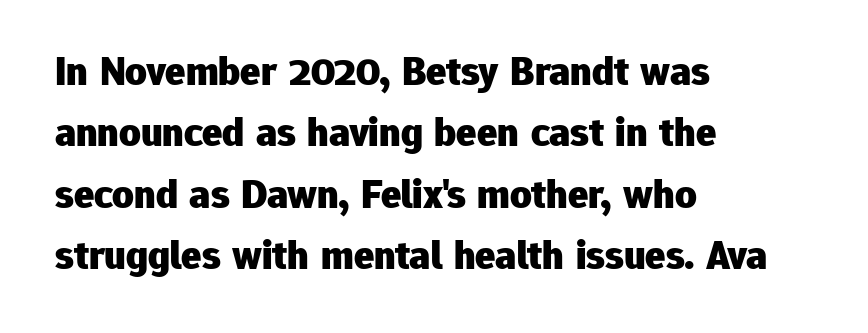
{"serif": "no", "italic": "no", "bold": "yes", "weight": "heavy", "width": "normal", "stroke_contrast": "low", "x_height": "medium", "monospaced": "no", "underline": "no", "align": "left", "line_spacing": "normal", "line_spacing_ratio": 1.46, "letter_spacing": "normal", "letter_spacing_em": 0.0, "glyph_px": 42}
